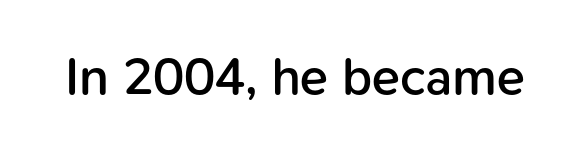
{"serif": "no", "italic": "no", "bold": "semi", "weight": "semibold", "width": "normal", "stroke_contrast": "low", "x_height": "medium", "monospaced": "no", "underline": "no", "letter_spacing": "normal", "letter_spacing_em": 0.0, "glyph_px": 52}
